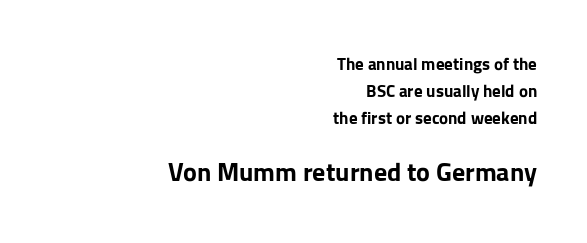
{"italic": "no", "bold": "yes", "underline": "no", "align": "right", "line_spacing": "normal", "line_spacing_ratio": 1.58, "letter_spacing": "normal", "letter_spacing_em": 0.0, "larger_block": "second", "size_ratio": 1.53, "glyph_px": 26}
